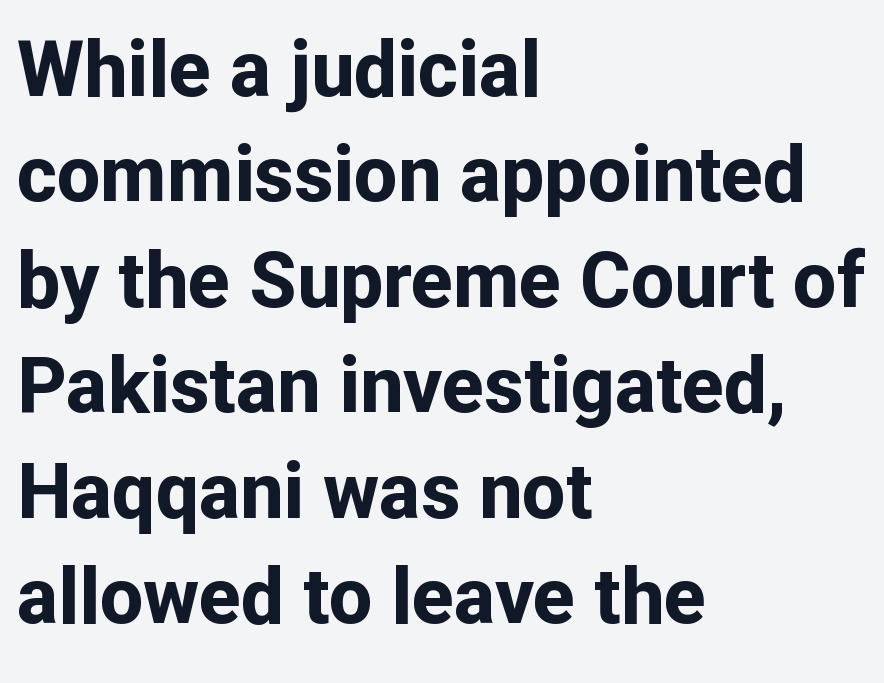
The image shows 77 px bold sans-serif type, upright; set left-aligned, normal line spacing (1.37x), normal letter spacing, not underlined; low stroke contrast and a medium x-height.
